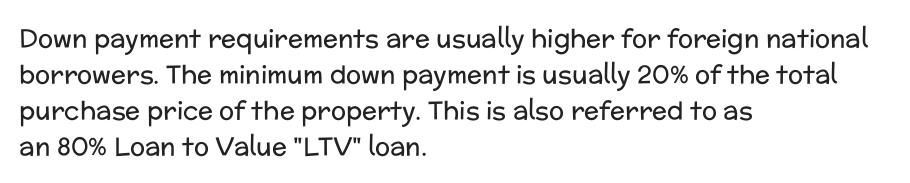
The rendering anchors every line to the left-hand side. Words appear dense and cohesive because spacing is normal. Does the leading feel generous? No, just average. A quiet, ordinary-to-light weight characterises the typeface.
